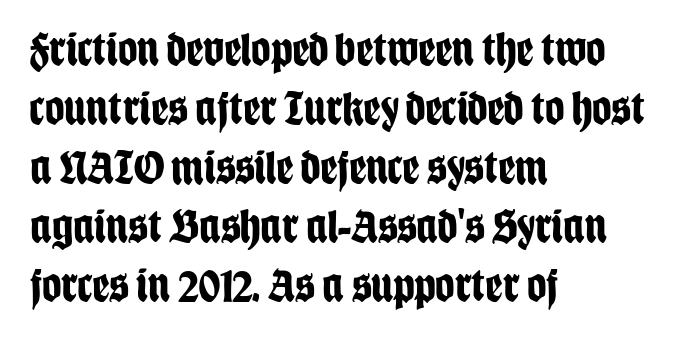
{"serif": "no", "italic": "no", "bold": "yes", "weight": "bold", "width": "condensed", "stroke_contrast": "low", "x_height": "large", "monospaced": "no", "underline": "no", "align": "left", "line_spacing_ratio": 1.23, "letter_spacing": "normal", "letter_spacing_em": 0.0, "glyph_px": 48}
